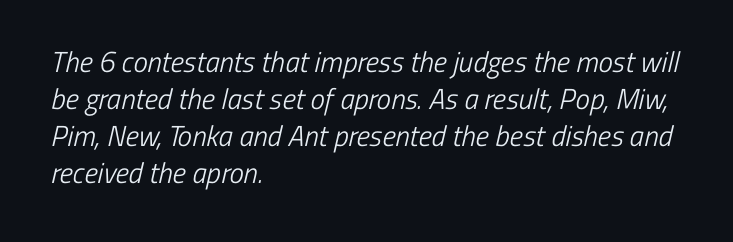
The string is rendered with underlining switched off. The typeface chosen for these lines omits serifs. The letters advance in unequal steps, a hallmark of proportional type. Short and long lines alike share a common starting point at left. Vertical spacing — default. No chunkiness to these letters — they're not bold.
